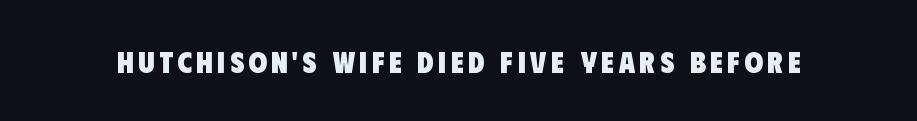
The glyphs have the mass of a bold cut. Varying glyph widths throughout — classic text-font behaviour. The rendering shows plain stroke endings on the letterforms — a sans-serif design. Unmarked baselines from the first word to the last.
